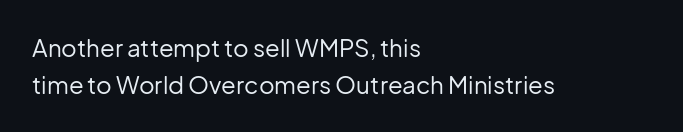
The image shows 24 px text type, upright; set left-aligned, normal line spacing (1.54x), normal letter spacing, not underlined.
